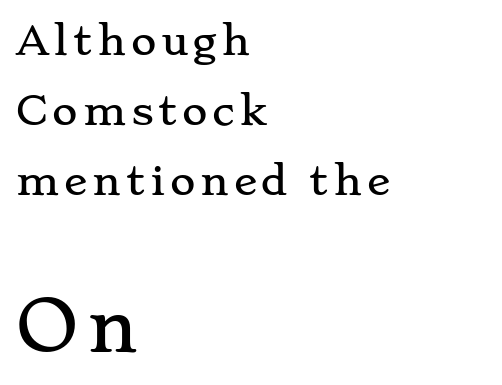
{"serif": "yes", "italic": "no", "width": "wide", "stroke_contrast": "low", "x_height": "small", "monospaced": "no", "underline": "no", "align": "left", "line_spacing_ratio": 1.8, "larger_block": "second", "size_ratio": 1.77, "glyph_px": 69}
